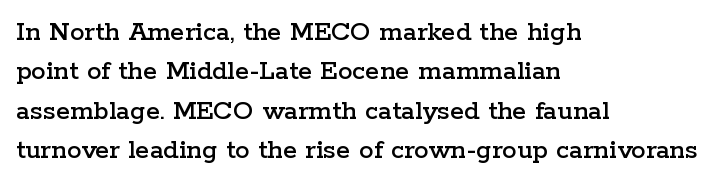
{"serif": "yes", "italic": "no", "width": "wide", "stroke_contrast": "low", "x_height": "medium", "monospaced": "no", "underline": "no", "align": "left", "line_spacing": "normal", "line_spacing_ratio": 1.36, "letter_spacing": "normal", "letter_spacing_em": 0.0, "glyph_px": 29}
